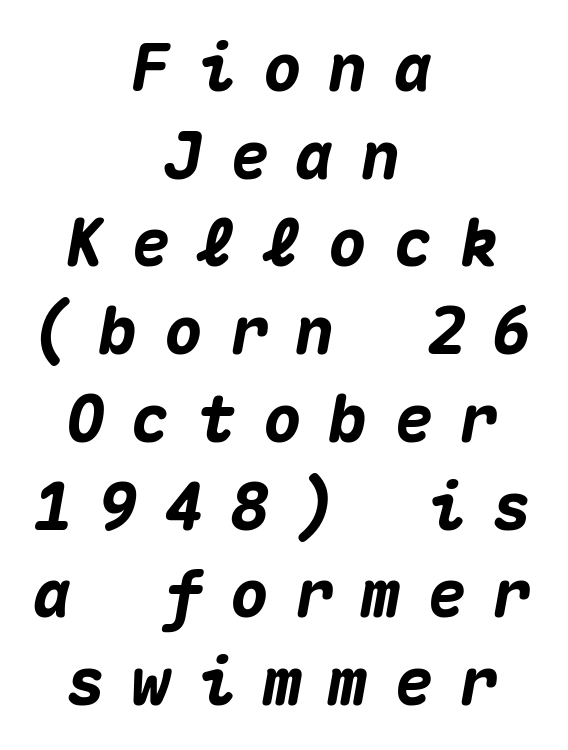
{"italic": "yes", "lean": "right", "slant_degrees": 10, "bold": "yes", "weight": "heavy", "width": "normal", "stroke_contrast": "medium", "x_height": "medium", "monospaced": "yes", "underline": "no", "align": "center", "line_spacing": "normal", "line_spacing_ratio": 1.35, "letter_spacing": "wide", "letter_spacing_em": 0.41, "glyph_px": 65}
